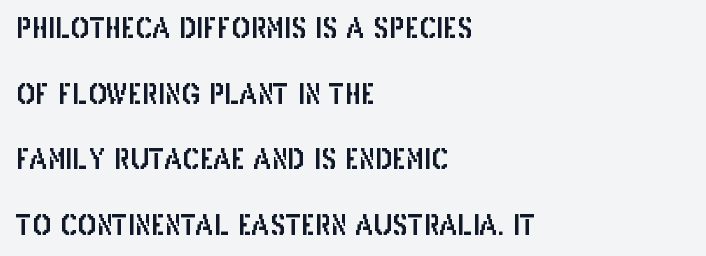
The image shows 28 px condensed sans-serif type, upright; set left-aligned, loose line spacing (2.34x), normal letter spacing, not underlined; low stroke contrast and a large x-height.
